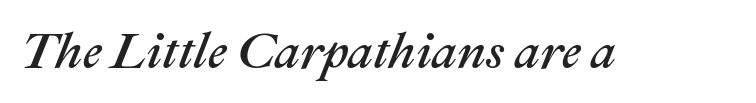
The image shows 50 px text type, italic (leaning right); set normal letter spacing, not underlined; medium stroke contrast and a medium x-height.
